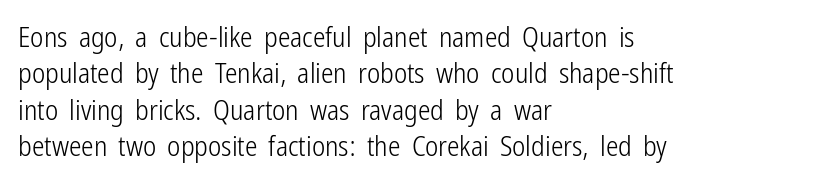
The face used here is proportionally spaced, like ordinary book or web type. Decoration check: the copy has no underline. The vertical gap from one line to the next is medium. Compared with a centered layout, this one pins lines to the left instead. The font's upright variant was chosen for this text.
